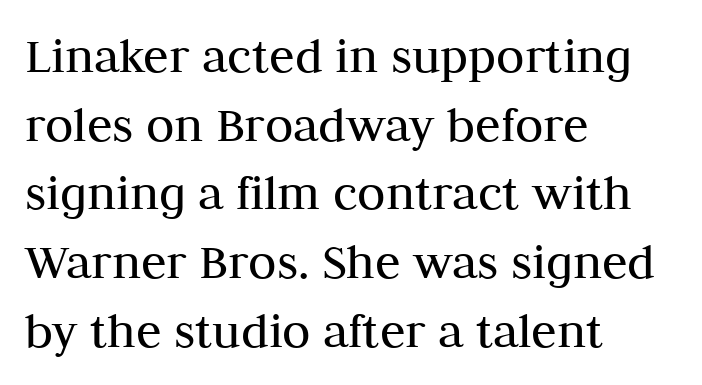
A typesetter would call this leading conventional body-copy spacing. Little horizontal feet cap the strokes, marking this as serif type. Students, note that the glyphs here touch the page at normal intervals. Unmarked baselines from the first word to the last. Posture: straight, roman, zero tilt.
